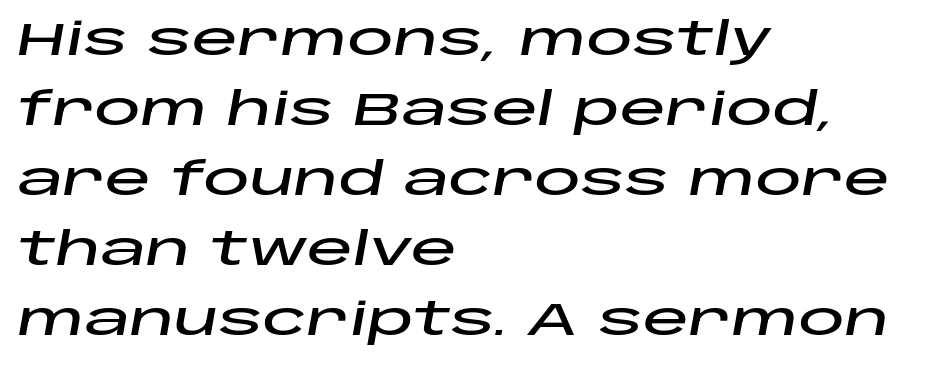
The image shows 46 px wide type, italic (leaning right); set left-aligned, normal line spacing (1.52x), normal letter spacing, not underlined; low stroke contrast and a large x-height.
